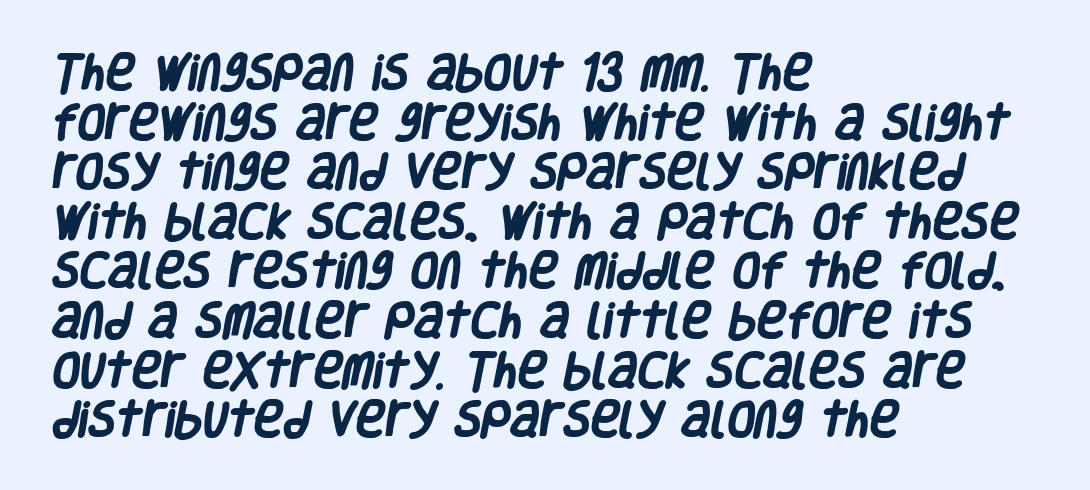
Letters rest on an invisible, unmarked baseline. I'd describe the lettering as bold — thick and assertive. Regarding serifs, this sample does without them. Spacing verdict: proportional, widths tailored to each character.
